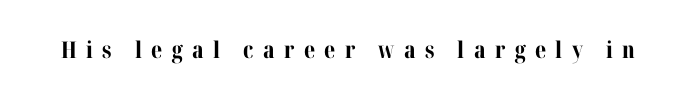
The image shows 23 px bold type, upright; set unusually wide letter spacing (+0.41 em), not underlined.
